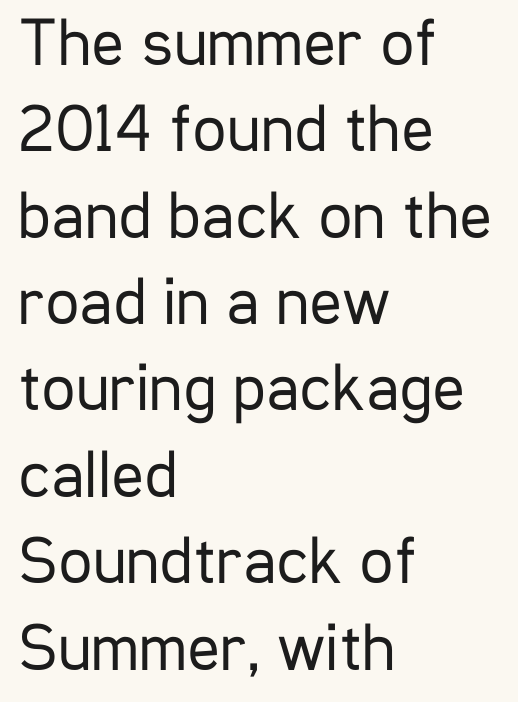
Q: Is the text bold? A: No.
Q: Is the text italic (slanted)? A: No, it is upright.
Q: Is the typeface a serif or a sans-serif typeface? A: Sans-serif.
Q: Is the text underlined? A: No.
Q: How is the paragraph aligned? A: Left-aligned.
Q: Is the spacing between letters normal or unusually wide? A: Normal.
Q: Is the spacing between lines tight, normal or loose? A: Normal.
Q: Width (condensed, normal, or wide)? A: Condensed.
Q: Stroke contrast? A: Low.
Q: x-height? A: Medium.
Q: Monospaced? A: No.
